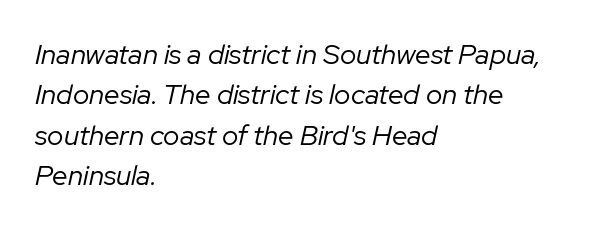
Q: Is the text bold? A: No.
Q: Is the text italic (slanted)? A: Yes, it leans right by about 12 degrees.
Q: Is the text underlined? A: No.
Q: How is the paragraph aligned? A: Left-aligned.
Q: Is the spacing between letters normal or unusually wide? A: Normal.
Q: Is the spacing between lines tight, normal or loose? A: Normal.
Q: Width (condensed, normal, or wide)? A: Normal.
Q: Stroke contrast? A: Low.
Q: x-height? A: Medium.
Q: Monospaced? A: No.
